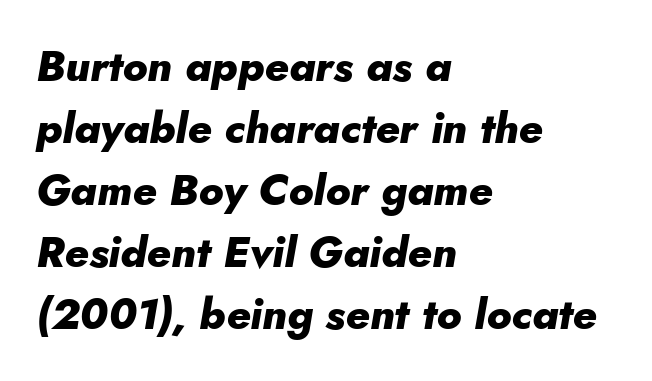
The image shows 43 px heavy type, italic (leaning right); set left-aligned, normal line spacing (1.44x), normal letter spacing, not underlined; low stroke contrast and a small x-height.
